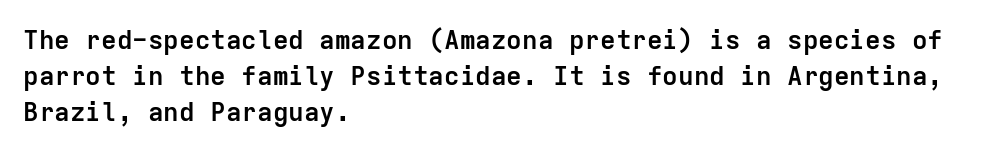
Weight: bold. Inter-character spacing is left at the font's built-in metrics. Check the space under the baseline: it is left empty. These lines sit exactly where default settings would place them. Compared with a centered layout, this one pins lines to the left instead.
